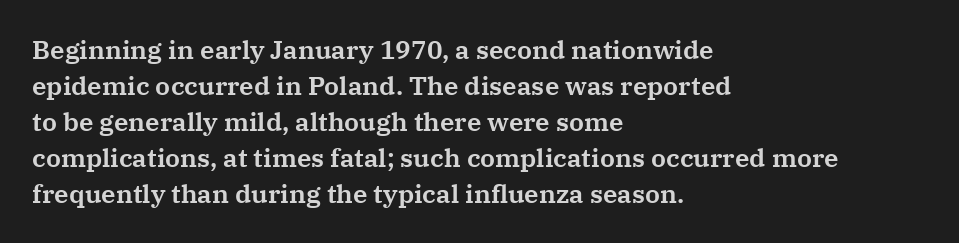
Q: Is the text italic (slanted)? A: No, it is upright.
Q: Is the text underlined? A: No.
Q: How is the paragraph aligned? A: Left-aligned.
Q: Is the spacing between letters normal or unusually wide? A: Normal.
Q: Is the spacing between lines tight, normal or loose? A: Normal.
